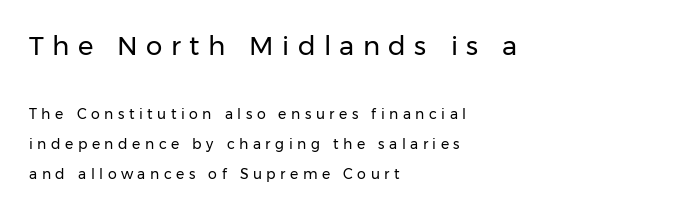
The image shows 26 px text type, upright; set left-aligned, loose line spacing (2.14x), unusually wide letter spacing (+0.32 em), not underlined; the first (top) block is 1.86x larger.
